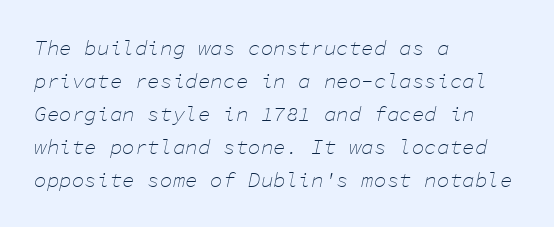
Compared with ordinary roman type, these characters are visibly tilted. The passage shown has conventional tracking throughout. The vertical gap from one line to the next is medium. The words here are not underlined. The letterforms sit at book weight or below. If you drew a ruler down the left edge, every line would touch it.
